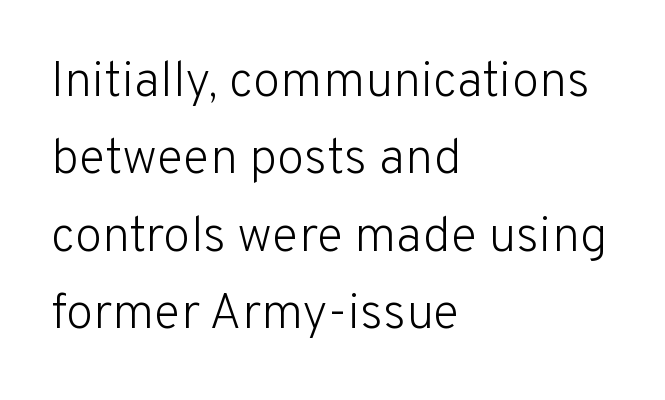
{"serif": "no", "italic": "no", "bold": "no", "weight": "light", "width": "normal", "stroke_contrast": "low", "x_height": "medium", "monospaced": "no", "underline": "no", "align": "left", "line_spacing": "normal", "line_spacing_ratio": 1.55, "letter_spacing": "normal", "letter_spacing_em": 0.0, "glyph_px": 50}
